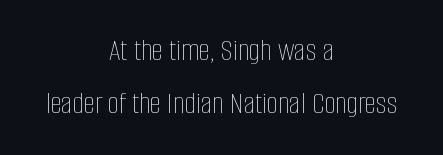
The lines are quadded center. The passage shown is typed in a proportional face where columns would drift. The typography opts for an upright posture over an oblique one. Anything drawn beneath the words? Only blank space. Quick note: interline space is typical.
